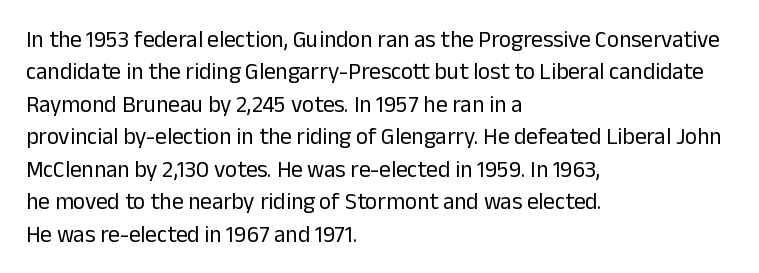
Q: Is the text bold? A: No.
Q: Is the text italic (slanted)? A: No, it is upright.
Q: Is the text underlined? A: No.
Q: How is the paragraph aligned? A: Left-aligned.
Q: Is the spacing between letters normal or unusually wide? A: Normal.
Q: Is the spacing between lines tight, normal or loose? A: Normal.
